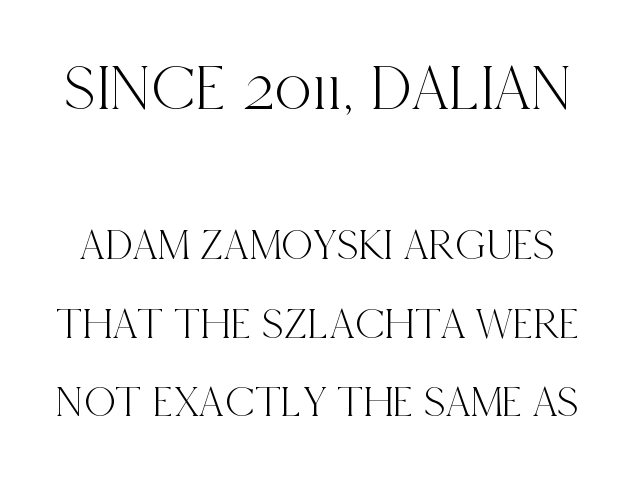
The image shows 66 px condensed serif type, upright; set line spacing 1.78x, normal letter spacing, not underlined; the first (top) block is 1.5x larger; a large x-height.
